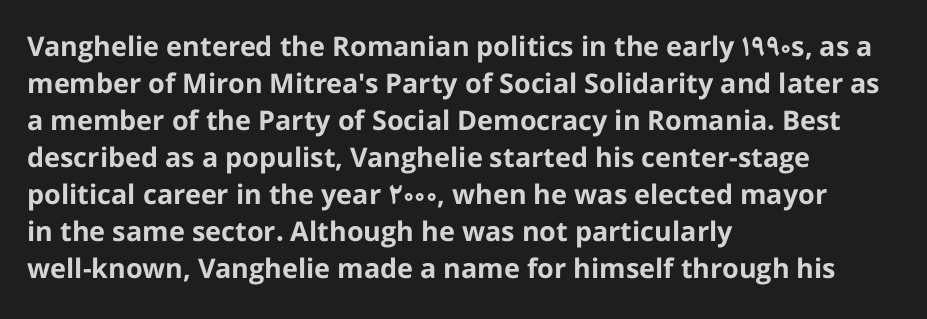
The image shows 27 px bold type, upright; set left-aligned, normal line spacing (1.37x), normal letter spacing, not underlined.
